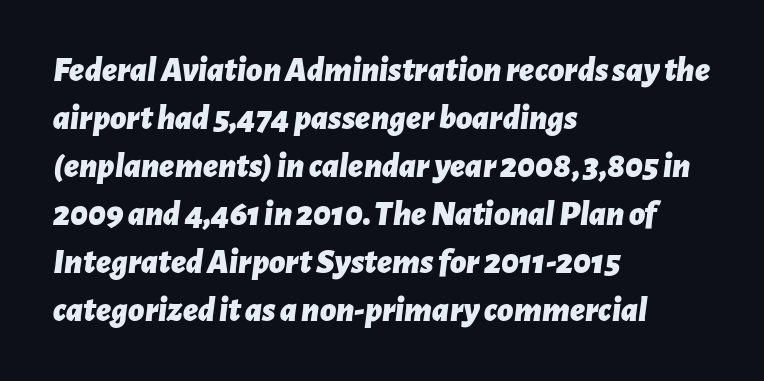
Beneath every word, the page is bare. Caption: multi-line text, flush left, ragged right. Baseline-to-baseline distance is the conventional proportion of letter height. Does the weight exceed regular? Yes, all the way to bold. Italic? Definitely — the glyphs are oblique.
